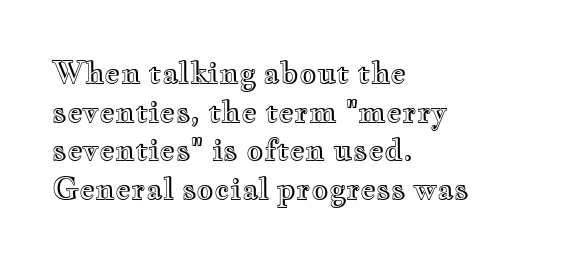
Varying glyph widths throughout — classic text-font behaviour. The letters stand upright; this is a roman face. The rendering uses a moderate line-height, typical for paragraphs. Decoration check: the copy has no underline.
